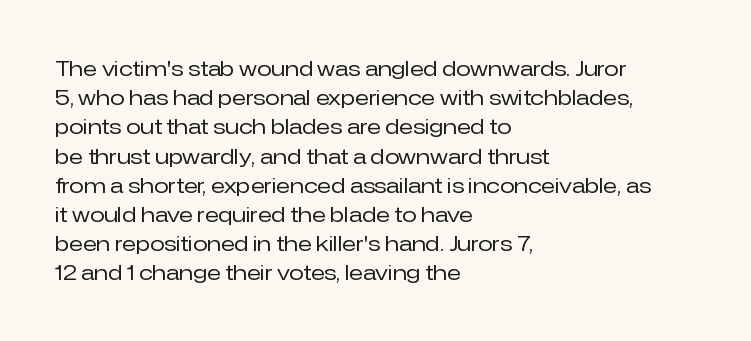
{"italic": "no", "bold": "no", "underline": "no", "align": "left", "line_spacing": "normal", "line_spacing_ratio": 1.39, "letter_spacing": "normal", "letter_spacing_em": 0.0, "glyph_px": 21}
